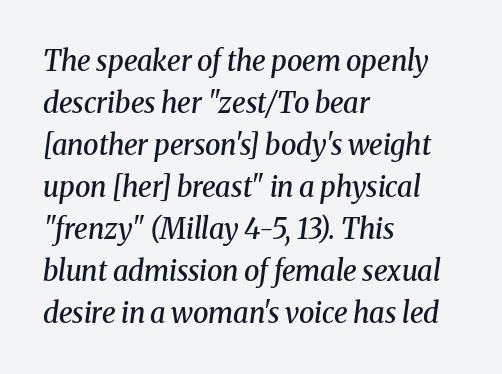
Q: Is the text bold? A: Semi-bold.
Q: Is the text italic (slanted)? A: Yes, it leans right by about 8 degrees.
Q: Is the typeface a serif or a sans-serif typeface? A: Serif.
Q: Is the text underlined? A: No.
Q: How is the paragraph aligned? A: Left-aligned.
Q: Is the spacing between letters normal or unusually wide? A: Normal.
Q: Is the spacing between lines tight, normal or loose? A: Normal.
Q: Width (condensed, normal, or wide)? A: Normal.
Q: Stroke contrast? A: Medium.
Q: x-height? A: Medium.
Q: Monospaced? A: No.
